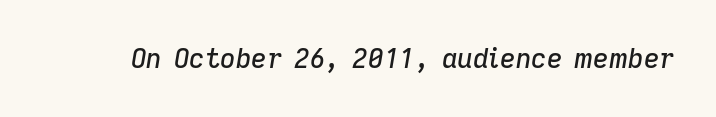
{"italic": "yes", "lean": "right", "slant_degrees": 9, "underline": "no", "letter_spacing": "normal", "letter_spacing_em": 0.0, "glyph_px": 27}
